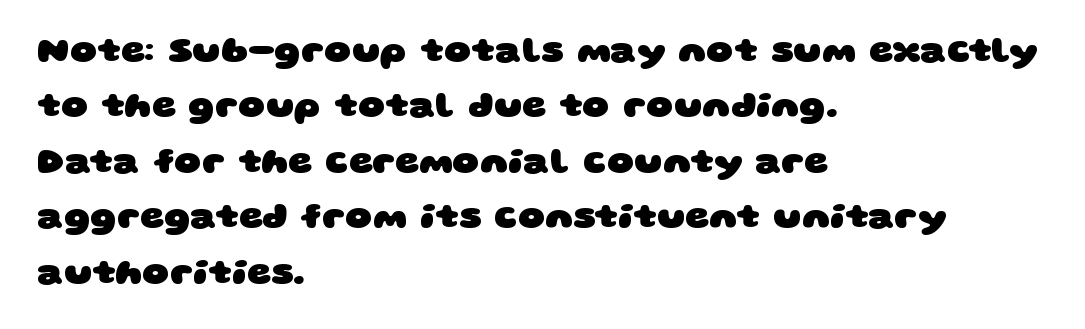
{"serif": "no", "bold": "yes", "weight": "heavy", "width": "wide", "stroke_contrast": "low", "x_height": "large", "monospaced": "no", "underline": "no", "align": "left", "line_spacing": "normal", "line_spacing_ratio": 1.5, "letter_spacing": "normal", "letter_spacing_em": 0.0, "glyph_px": 37}
